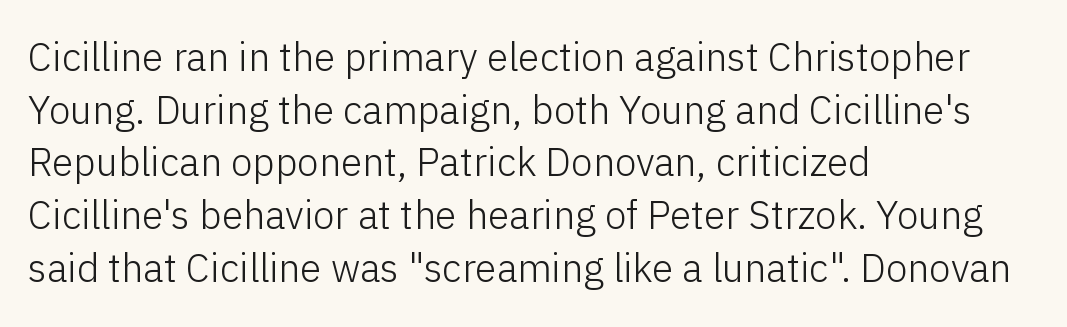
The image shows 39 px light sans-serif type, upright; set left-aligned, normal line spacing (1.35x), normal letter spacing, not underlined; low stroke contrast and a medium x-height.
